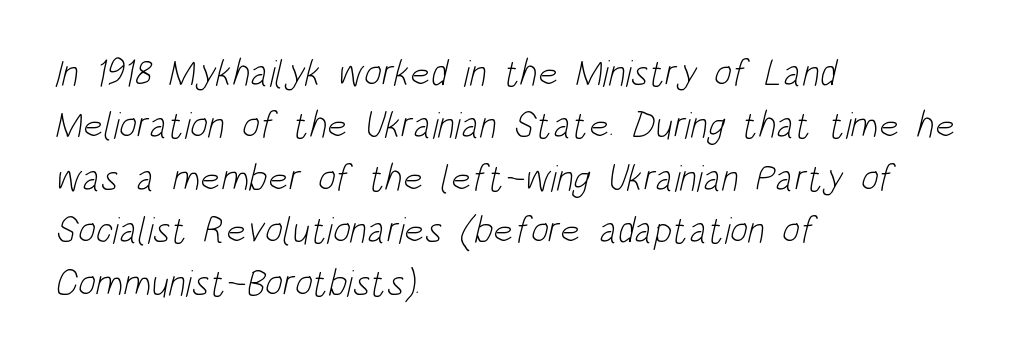
{"serif": "no", "bold": "no", "weight": "light", "width": "condensed", "stroke_contrast": "low", "x_height": "large", "monospaced": "no", "underline": "no", "align": "left", "line_spacing": "normal", "line_spacing_ratio": 1.38, "letter_spacing": "normal", "letter_spacing_em": 0.0, "glyph_px": 38}
